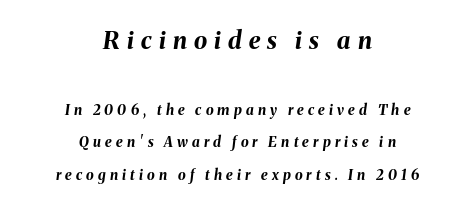
Q: Is the text bold? A: Yes.
Q: Is the text italic (slanted)? A: Yes, it leans right by about 8 degrees.
Q: Is the text underlined? A: No.
Q: How is the paragraph aligned? A: Centered.
Q: Is the spacing between letters normal or unusually wide? A: Unusually wide.
Q: Is the spacing between lines tight, normal or loose? A: Loose.
Q: Which block of text is set in a larger size, the first (top) or the second (bottom)? A: The first (top) one.
